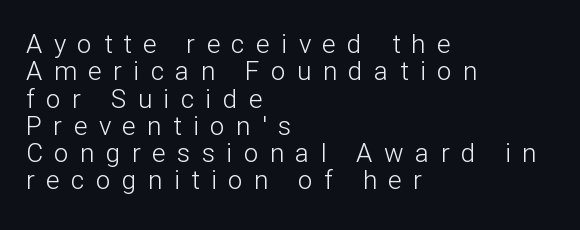
{"italic": "no", "bold": "no", "underline": "no", "align": "left", "line_spacing": "tight", "line_spacing_ratio": 1.05, "letter_spacing": "wide", "letter_spacing_em": 0.44, "glyph_px": 26}
